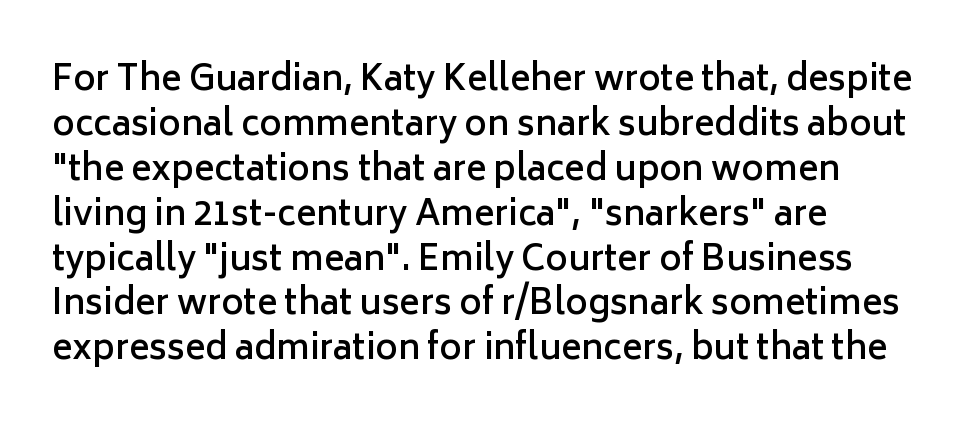
Typographically, this falls in the sans-serif category. No extra tracking has been applied to these lines. Posture: straight, roman, zero tilt. Lines of text with bare space underneath.
